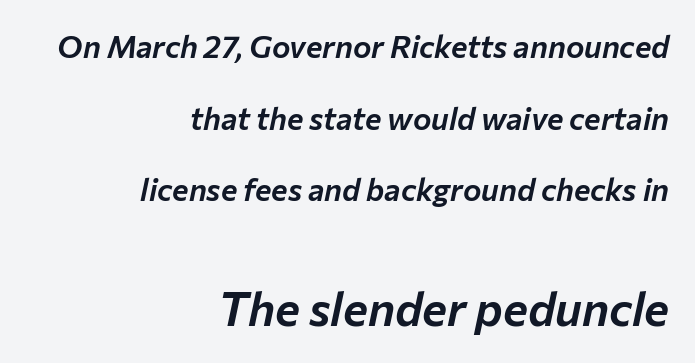
Q: Is the text italic (slanted)? A: Yes, it leans right by about 12 degrees.
Q: Is the text underlined? A: No.
Q: How is the paragraph aligned? A: Right-aligned.
Q: Is the spacing between letters normal or unusually wide? A: Normal.
Q: Is the spacing between lines tight, normal or loose? A: Loose.
Q: Which block of text is set in a larger size, the first (top) or the second (bottom)? A: The second (bottom) one.
Q: Width (condensed, normal, or wide)? A: Normal.
Q: Stroke contrast? A: Low.
Q: x-height? A: Medium.
Q: Monospaced? A: No.
